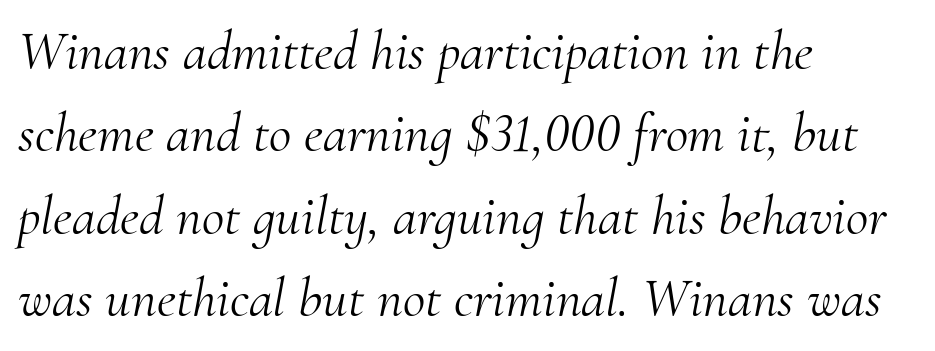
Stems here are at most as thick as an everyday book face. Notice how the stems are inclined rather than vertical — that's the hallmark of italics. Are there feet on the stems? There are — it's a serif. Here the designer chose a conventional face with non-uniform glyph widths. Whoever set this chose a conventional vertical rhythm. Between one letter and the next there's only the usual sliver of space.
